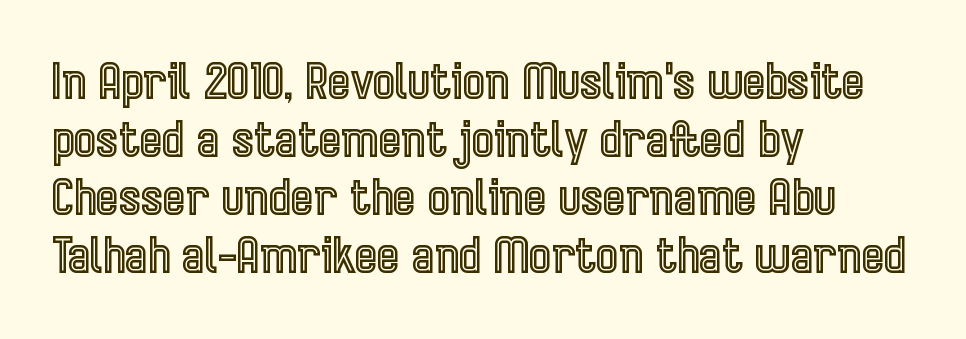
Words float on clear page, feet unadorned. Line beginnings align vertically; line endings do not. Proportional: the letters do not fall into vertical columns. Ascenders rise straight up at ninety degrees. Default kerning and tracking; the words read as compact shapes.
